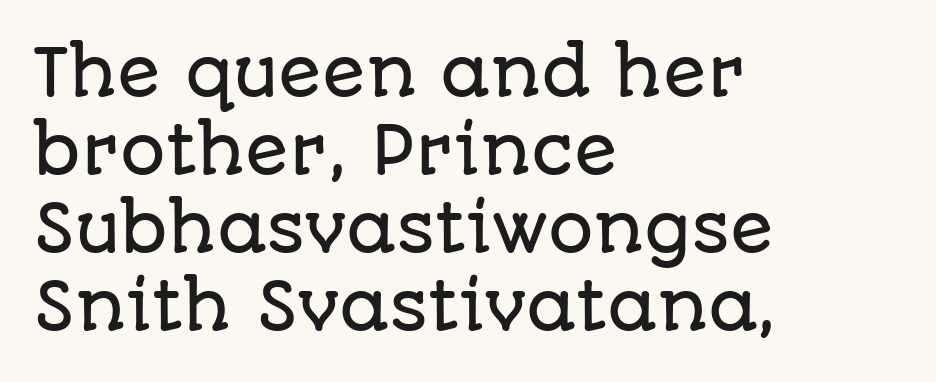
Ordinary non-slanted type is in use. The rendering uses natural spacing where letterforms have individual widths. Casual observation: everything's shoved over to the left. Serif or sans? Sans — the stroke terminals are bare. This sample uses plain, unmodified letter spacing. Just letters on the line, the space beneath them empty.
